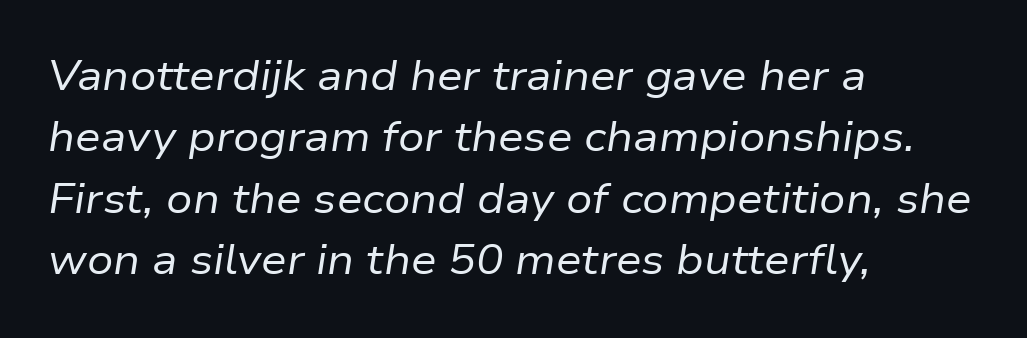
Q: Is the text bold? A: No.
Q: Is the text italic (slanted)? A: Yes, it leans right by about 9 degrees.
Q: Is the text underlined? A: No.
Q: How is the paragraph aligned? A: Left-aligned.
Q: Is the spacing between letters normal or unusually wide? A: Normal.
Q: Is the spacing between lines tight, normal or loose? A: Normal.
Q: Width (condensed, normal, or wide)? A: Normal.
Q: Stroke contrast? A: Low.
Q: x-height? A: Medium.
Q: Monospaced? A: No.
